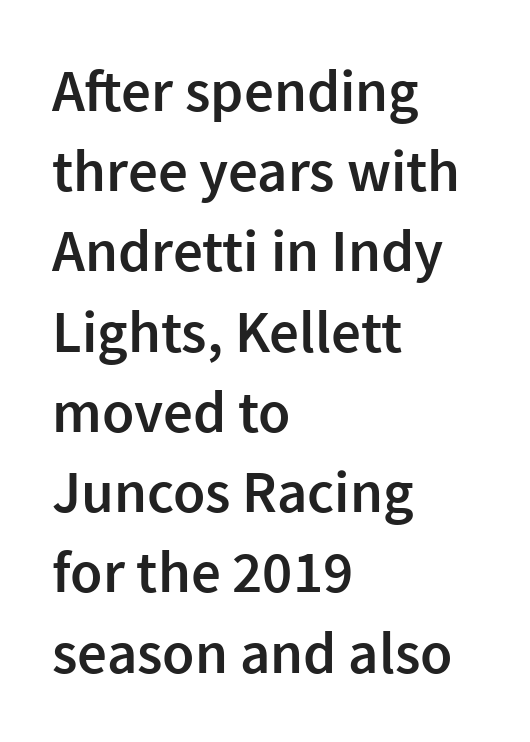
The image shows 59 px semibold sans-serif type, upright; set left-aligned, normal line spacing (1.36x), normal letter spacing, not underlined; low stroke contrast and a medium x-height.
